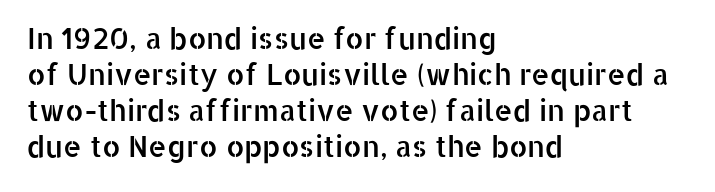
Lines of text with bare space underneath. A typesetter would call this zero additional tracking. Classification — sans serif. Compared with a centered layout, this one pins lines to the left instead. When letters stand straight like this, we call the style roman or upright.
